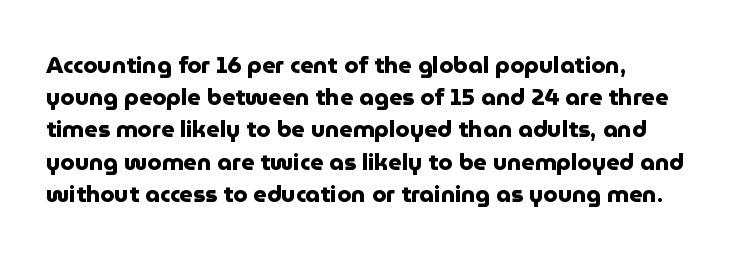
The image shows 23 px bold type, upright; set normal line spacing (1.4x), normal letter spacing, not underlined.
